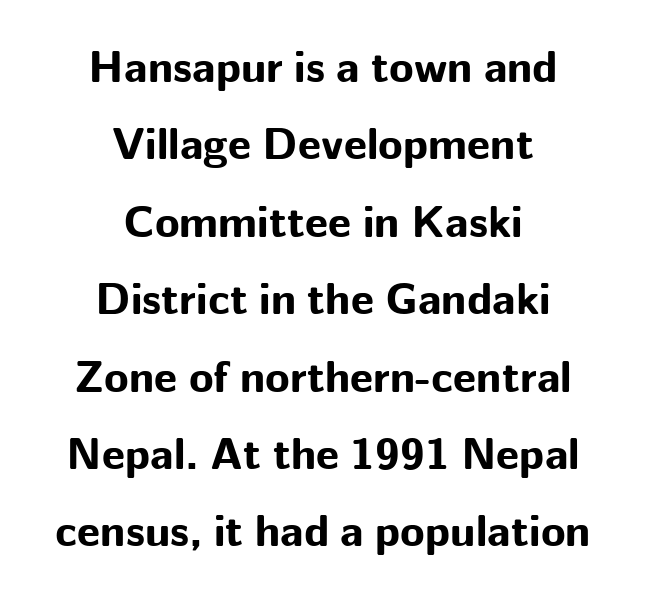
The image shows 45 px bold sans-serif type, upright; set centered, line spacing 1.72x, normal letter spacing, not underlined; low stroke contrast and a medium x-height.
